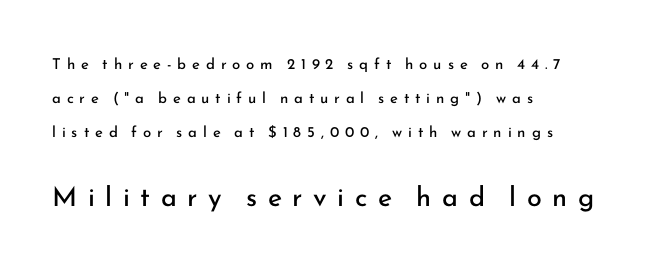
Which of the two is more prominent by size? The second, at the bottom. The lettering holds an erect, upright posture throughout. Unbolded letterforms with no extra heft. Leading is clearly above the norm, producing a sparse column. A bare baseline throughout the passage.
